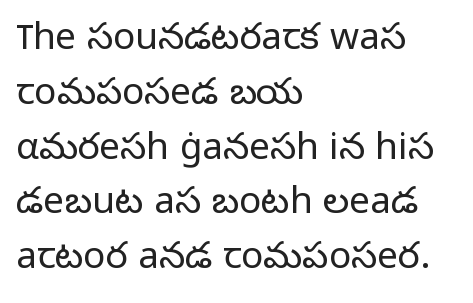
The face used here is proportionally spaced, like ordinary book or web type. Stem width sits at or under what a default text font uses. The passage is arranged the way most books set body copy — flush left. To sum up the face: it is a sans, with no serifs. Glance below the letters and you will spot only blank space. One glance says typical: line gaps are just what's usual.
